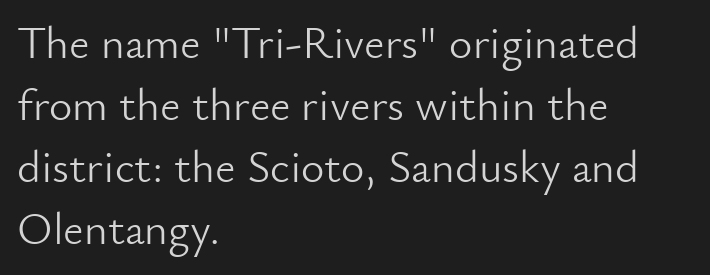
Q: Is the text bold? A: No.
Q: Is the text italic (slanted)? A: No, it is upright.
Q: Is the typeface a serif or a sans-serif typeface? A: Sans-serif.
Q: Is the text underlined? A: No.
Q: How is the paragraph aligned? A: Left-aligned.
Q: Is the spacing between letters normal or unusually wide? A: Normal.
Q: Is the spacing between lines tight, normal or loose? A: Normal.
Q: Width (condensed, normal, or wide)? A: Normal.
Q: Stroke contrast? A: Low.
Q: x-height? A: Small.
Q: Monospaced? A: No.
